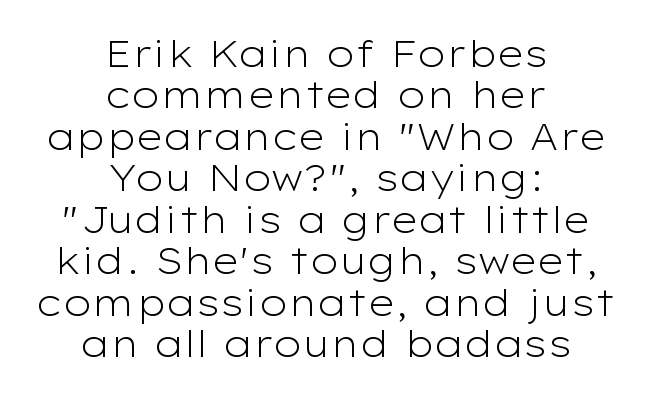
The image shows 37 px light, wide sans-serif type, upright; set centered, tight line spacing (1.12x), normal letter spacing, not underlined; low stroke contrast and a medium x-height.
